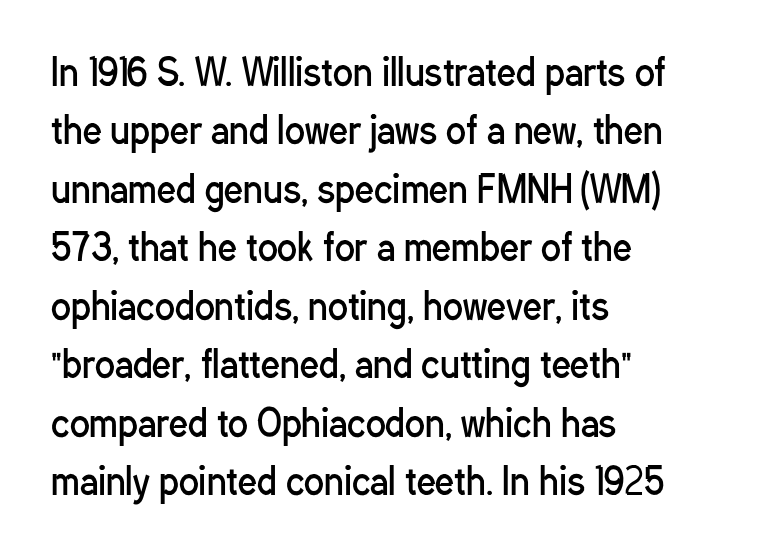
{"serif": "no", "italic": "no", "bold": "no", "weight": "regular", "width": "condensed", "stroke_contrast": "low", "x_height": "medium", "monospaced": "no", "underline": "no", "align": "left", "line_spacing": "normal", "line_spacing_ratio": 1.58, "letter_spacing": "normal", "letter_spacing_em": 0.0, "glyph_px": 37}
